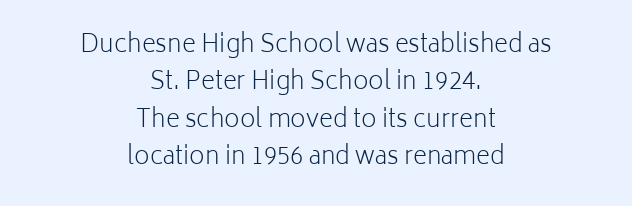
Q: Is the text bold? A: No.
Q: Is the text italic (slanted)? A: No, it is upright.
Q: Is the text underlined? A: No.
Q: How is the paragraph aligned? A: Centered.
Q: Is the spacing between letters normal or unusually wide? A: Normal.
Q: Is the spacing between lines tight, normal or loose? A: Normal.
